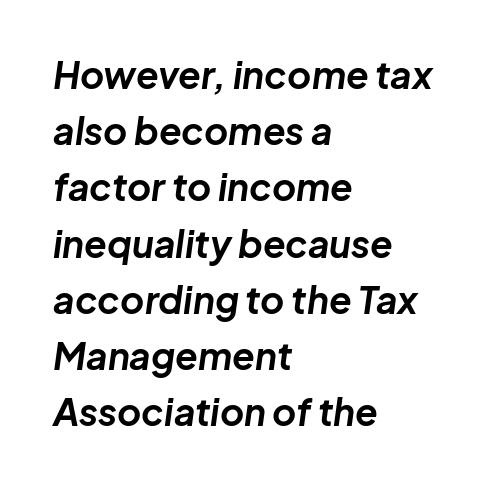
The image shows 37 px bold type, italic (leaning right); set left-aligned, normal line spacing (1.52x), normal letter spacing, not underlined; low stroke contrast and a medium x-height.
